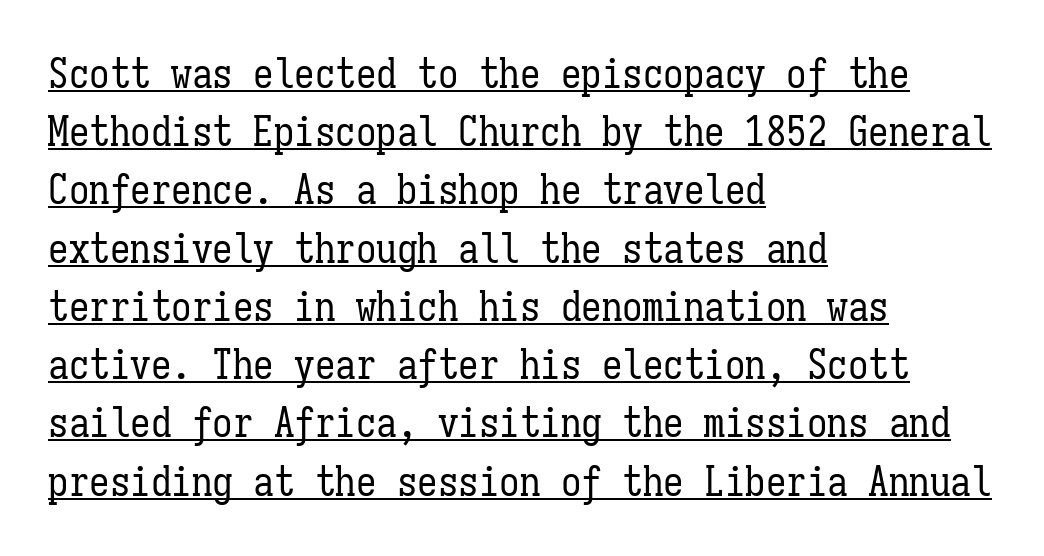
The image shows 41 px regular-weight, condensed type, upright, monospaced; set left-aligned, normal line spacing (1.42x), normal letter spacing, underlined; low stroke contrast and a medium x-height.
